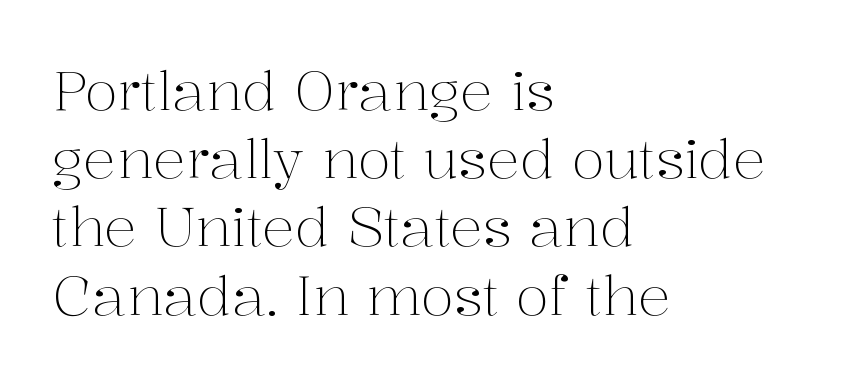
{"serif": "yes", "italic": "no", "bold": "no", "weight": "light", "width": "normal", "stroke_contrast": "medium", "x_height": "medium", "monospaced": "no", "underline": "no", "align": "left", "line_spacing_ratio": 1.24, "letter_spacing": "normal", "letter_spacing_em": 0.0, "glyph_px": 55}
